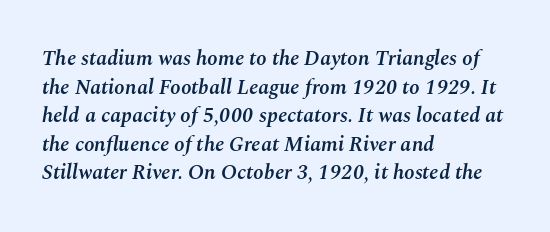
Q: Is the text bold? A: Semi-bold.
Q: Is the text italic (slanted)? A: Yes, it leans right by about 10 degrees.
Q: Is the text underlined? A: No.
Q: How is the paragraph aligned? A: Left-aligned.
Q: Is the spacing between letters normal or unusually wide? A: Normal.
Q: Is the spacing between lines tight, normal or loose? A: Normal.
